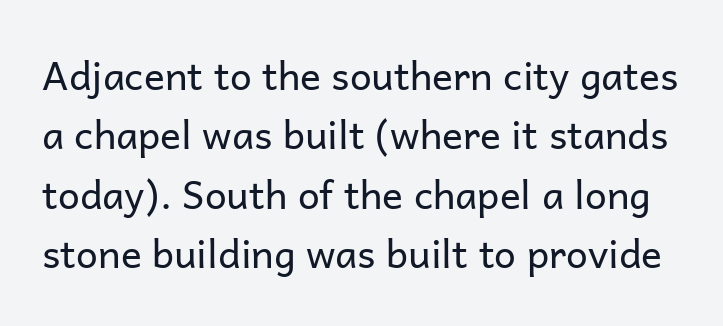
{"serif": "no", "italic": "no", "bold": "no", "weight": "regular", "width": "normal", "stroke_contrast": "low", "x_height": "medium", "monospaced": "no", "underline": "no", "line_spacing": "normal", "line_spacing_ratio": 1.52, "letter_spacing": "normal", "letter_spacing_em": 0.0, "glyph_px": 39}
